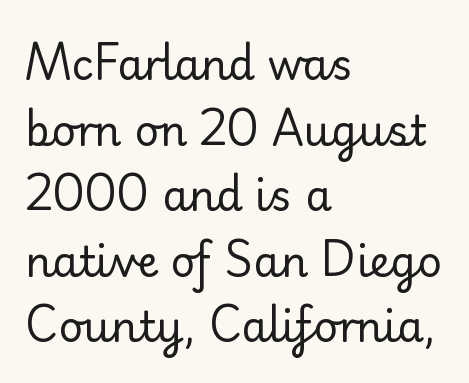
{"serif": "no", "italic": "no", "bold": "no", "weight": "regular", "width": "normal", "stroke_contrast": "low", "x_height": "small", "monospaced": "no", "underline": "no", "align": "left", "line_spacing": "normal", "line_spacing_ratio": 1.56, "letter_spacing": "normal", "letter_spacing_em": 0.0, "glyph_px": 42}
